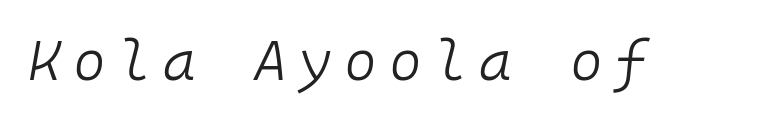
Display-style spreading of the glyphs; the letterfit is very open. Clear beneath every line of the passage. Note the uniform advance width — an 'i' takes as much space as an 'm'. When letters slant like this, we call the style italic.
